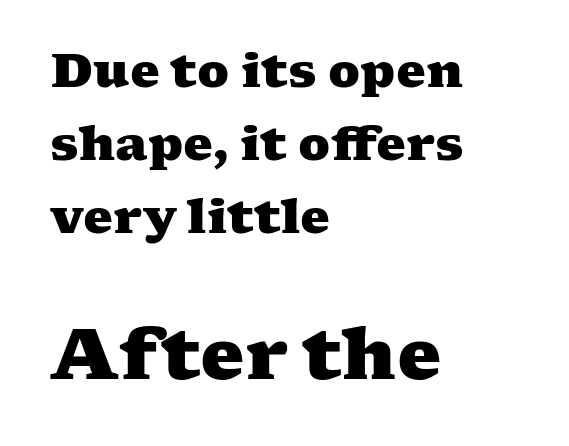
Q: Is the text bold? A: Yes.
Q: Is the typeface a serif or a sans-serif typeface? A: Serif.
Q: Is the text underlined? A: No.
Q: How is the paragraph aligned? A: Left-aligned.
Q: Is the spacing between letters normal or unusually wide? A: Normal.
Q: Is the spacing between lines tight, normal or loose? A: Normal.
Q: Which block of text is set in a larger size, the first (top) or the second (bottom)? A: The second (bottom) one.
Q: Width (condensed, normal, or wide)? A: Wide.
Q: Stroke contrast? A: Medium.
Q: x-height? A: Medium.
Q: Monospaced? A: No.
